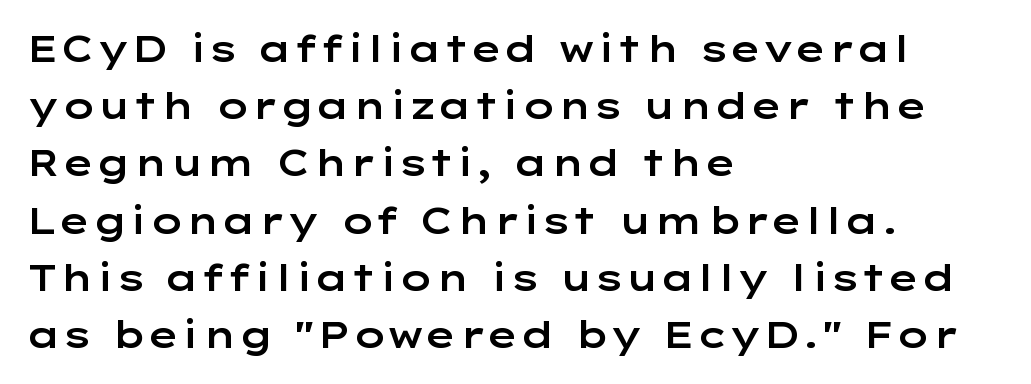
{"serif": "no", "italic": "no", "width": "wide", "stroke_contrast": "low", "x_height": "medium", "monospaced": "no", "underline": "no", "align": "left", "line_spacing": "normal", "line_spacing_ratio": 1.59, "letter_spacing": "normal", "letter_spacing_em": 0.0, "glyph_px": 36}
